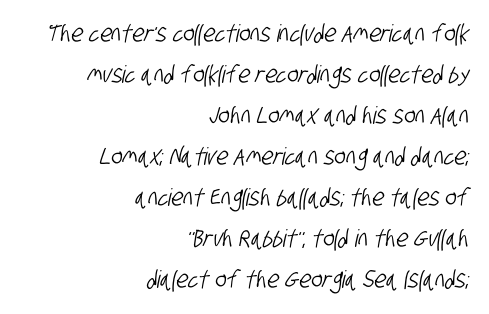
The baseline area is clear. Students, note that the glyphs here touch the page at normal intervals. Line endings align vertically; line beginnings do not.
